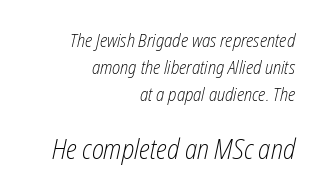
The image shows 28 px light, condensed type, italic (leaning right); set right-aligned, normal line spacing (1.42x), normal letter spacing, not underlined; the second (bottom) block is 1.47x larger; low stroke contrast and a medium x-height.
